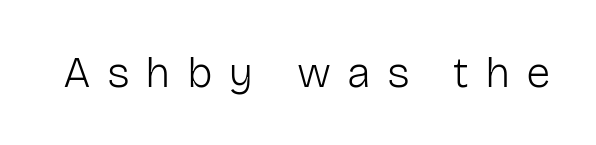
Q: Is the text bold? A: No.
Q: Is the text italic (slanted)? A: No, it is upright.
Q: Is the typeface a serif or a sans-serif typeface? A: Sans-serif.
Q: Is the text underlined? A: No.
Q: Is the spacing between letters normal or unusually wide? A: Unusually wide.
Q: Width (condensed, normal, or wide)? A: Normal.
Q: Stroke contrast? A: Low.
Q: x-height? A: Medium.
Q: Monospaced? A: No.
